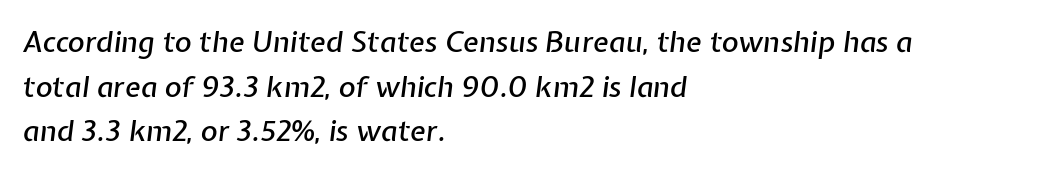
The image shows 29 px text type, italic (leaning right); set left-aligned, normal line spacing (1.54x), normal letter spacing, not underlined; low stroke contrast and a medium x-height.
